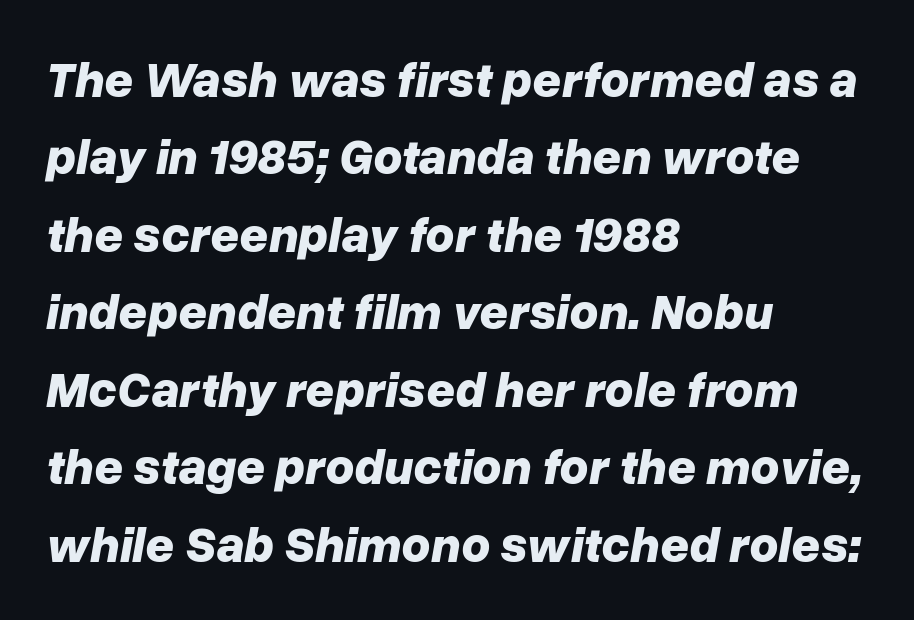
Q: Is the text bold? A: Yes.
Q: Is the text italic (slanted)? A: Yes, it leans right by about 10 degrees.
Q: Is the text underlined? A: No.
Q: How is the paragraph aligned? A: Left-aligned.
Q: Is the spacing between letters normal or unusually wide? A: Normal.
Q: Is the spacing between lines tight, normal or loose? A: Normal.
Q: Width (condensed, normal, or wide)? A: Normal.
Q: Stroke contrast? A: Low.
Q: x-height? A: Medium.
Q: Monospaced? A: No.
